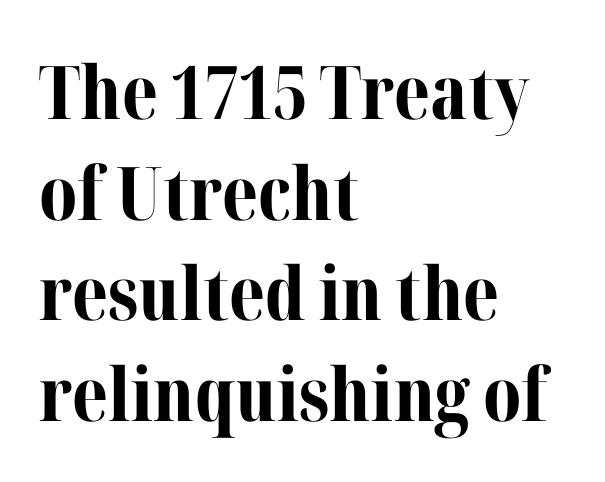
The image shows 74 px bold serif type, upright; set left-aligned, normal line spacing (1.36x), normal letter spacing, not underlined; medium stroke contrast and a medium x-height.
